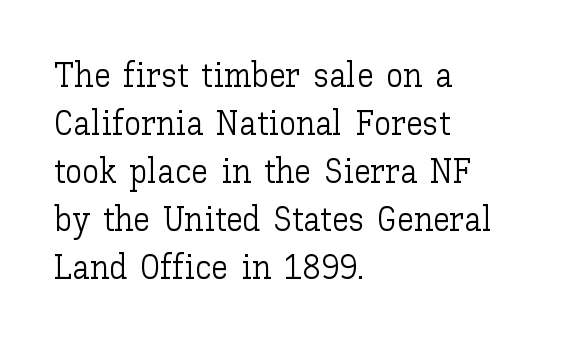
Words float on clear page, feet unadorned. Do the characters align in a grid? No, the font is proportional. Words appear dense and cohesive because spacing is normal. Summary of vertical rhythm: regular, with standard interline spacing. Posture: straight, roman, zero tilt.
